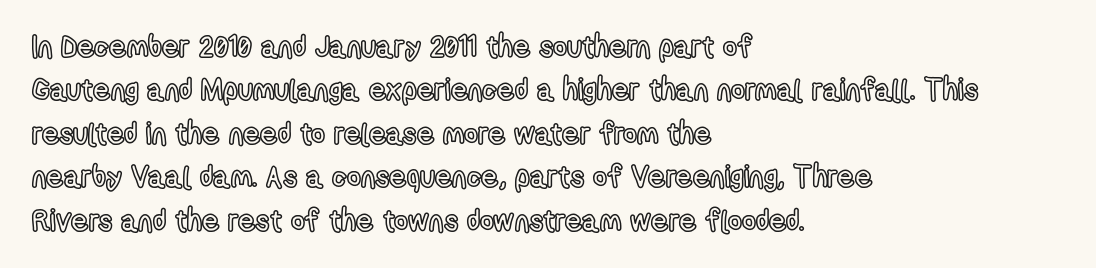
Q: Is the text italic (slanted)? A: No, it is upright.
Q: Is the text underlined? A: No.
Q: How is the paragraph aligned? A: Left-aligned.
Q: Is the spacing between letters normal or unusually wide? A: Normal.
Q: Is the spacing between lines tight, normal or loose? A: Normal.
Q: Width (condensed, normal, or wide)? A: Condensed.
Q: x-height? A: Medium.
Q: Monospaced? A: No.
